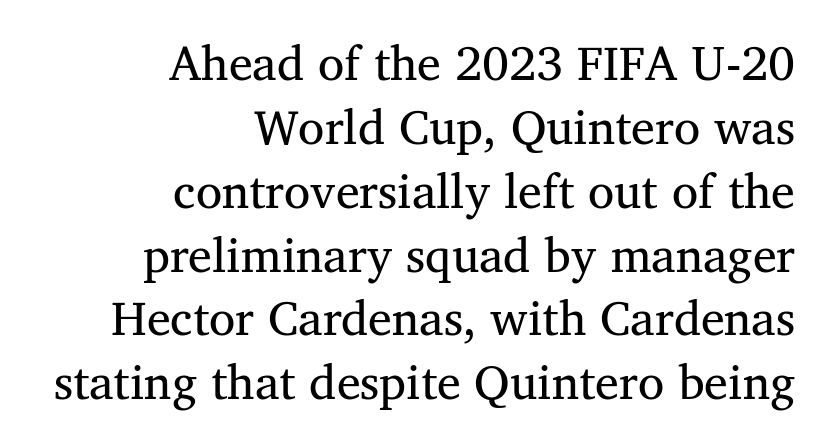
The image shows 48 px regular-weight serif type, upright; set right-aligned, normal line spacing (1.33x), normal letter spacing, not underlined; medium stroke contrast and a medium x-height.
